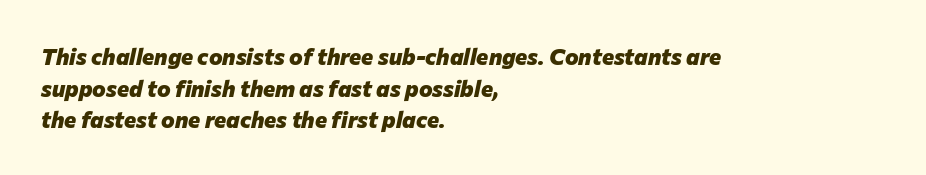
The image shows 23 px bold type, italic (leaning right); set left-aligned, normal line spacing (1.38x), normal letter spacing, not underlined.
